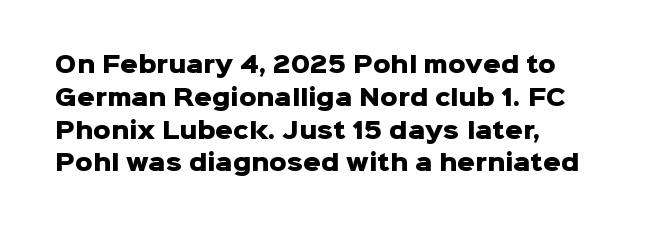
Q: Is the text bold? A: Yes.
Q: Is the text italic (slanted)? A: No, it is upright.
Q: Is the text underlined? A: No.
Q: How is the paragraph aligned? A: Left-aligned.
Q: Is the spacing between letters normal or unusually wide? A: Normal.
Q: Is the spacing between lines tight, normal or loose? A: Normal.
